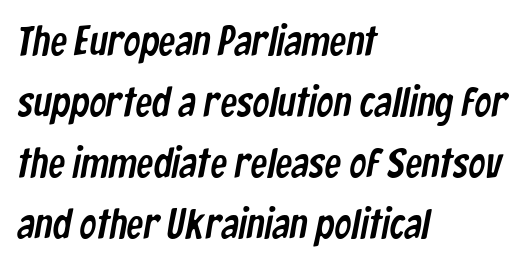
{"serif": "no", "width": "condensed", "stroke_contrast": "low", "x_height": "medium", "monospaced": "no", "underline": "no", "align": "left", "line_spacing": "normal", "line_spacing_ratio": 1.45, "letter_spacing": "normal", "letter_spacing_em": 0.0, "glyph_px": 42}
